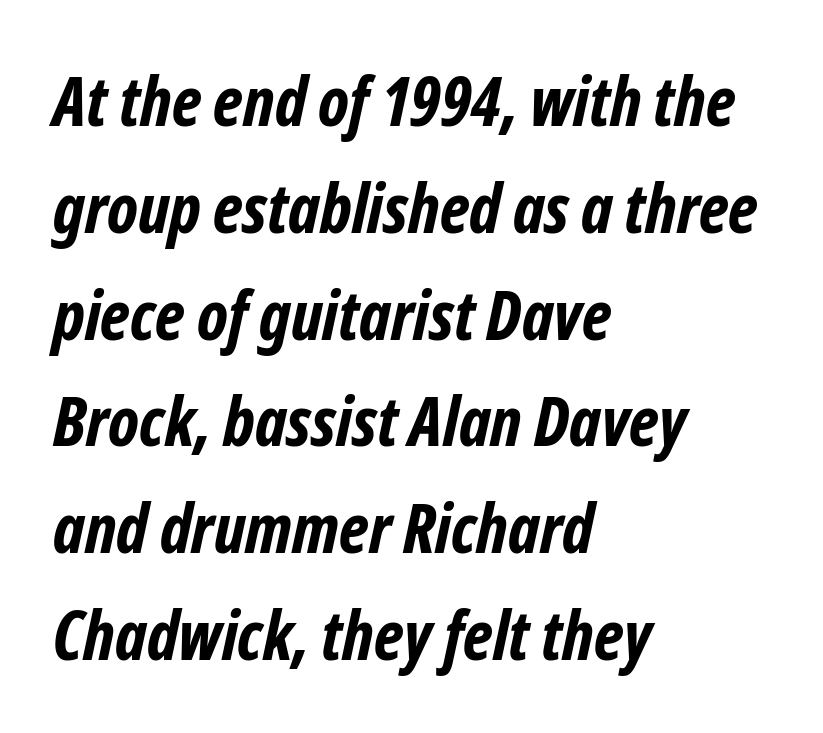
{"serif": "no", "bold": "yes", "weight": "bold", "width": "condensed", "stroke_contrast": "low", "x_height": "medium", "monospaced": "no", "underline": "no", "align": "left", "line_spacing": "normal", "line_spacing_ratio": 1.57, "letter_spacing": "normal", "letter_spacing_em": 0.0, "glyph_px": 68}
